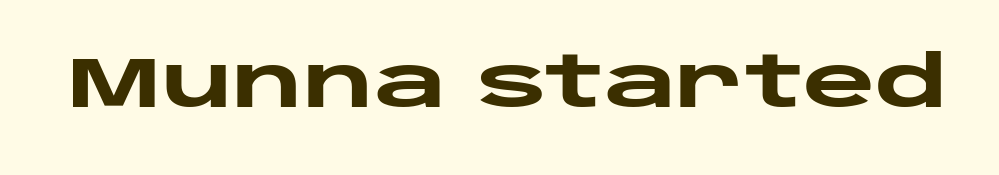
The horizontal fit of the characters is conventional and even. This sample has the flowing, uneven cadence of proportional lettering. The letters stand straight up with perfectly vertical stems. Type style note: lacks serifs.
